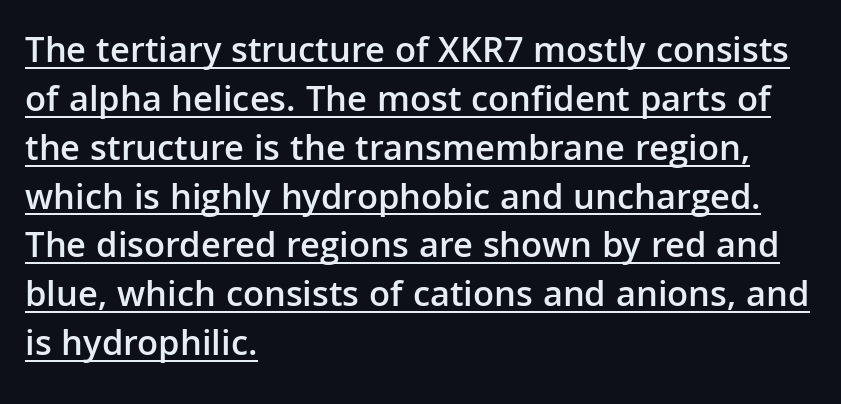
{"serif": "no", "italic": "no", "bold": "semi", "weight": "semibold", "width": "normal", "stroke_contrast": "low", "x_height": "medium", "monospaced": "no", "underline": "yes", "align": "left", "line_spacing": "normal", "line_spacing_ratio": 1.32, "letter_spacing": "normal", "letter_spacing_em": 0.0, "glyph_px": 37}
